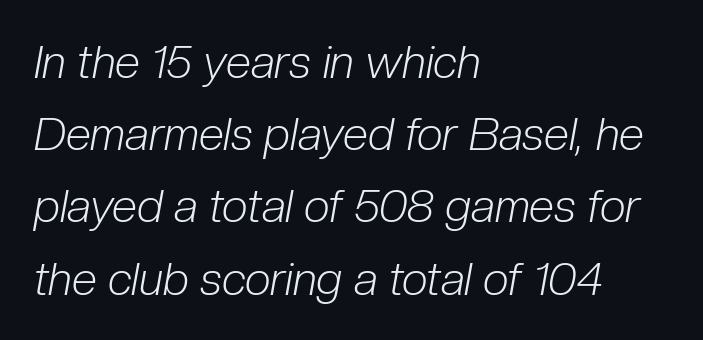
The glyphs are unaccompanied by any horizontal stroke below them. The characters are drawn with everyday or finer stroke widths. Characters follow at the spacing the type designer built in. Successive baselines arrive at the customary interval.
